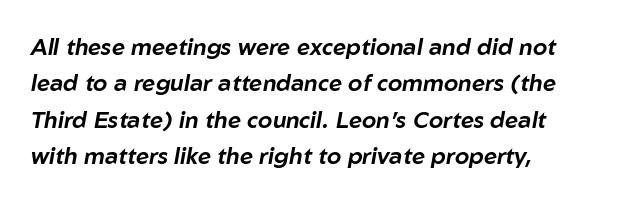
This is oblique type, the kind used for emphasis or titles. Notice how descenders clear the ascenders below comfortably — that's standard leading. Look at the tracking — it's just the regular setting, nothing added. All the whitespace from short lines collects on the right. The area under the type is left untouched.
